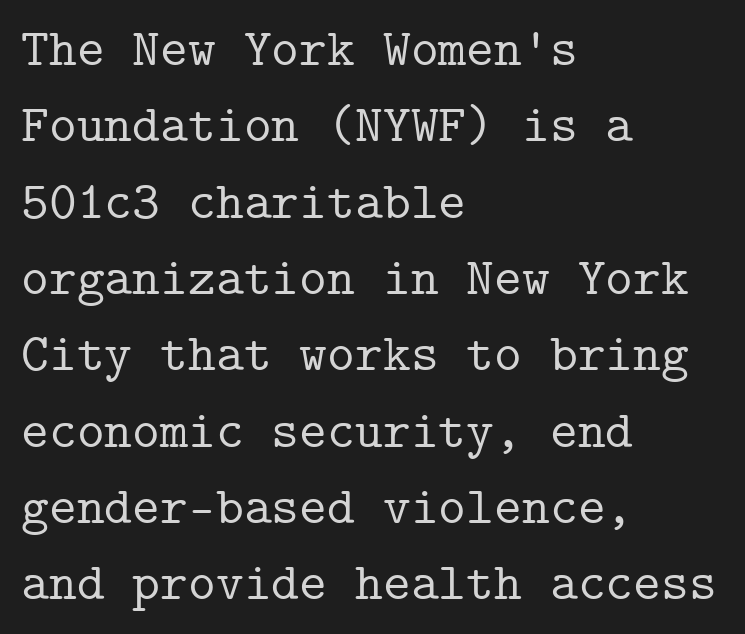
The lines sit at an ordinary, default distance from one another. The passage shown is typeset with a serif family. Looks like terminal output: every glyph gets an equal slot. The words here are not underlined. Inter-character spacing is left at the font's built-in metrics. The axis of the letterforms is exactly vertical.
